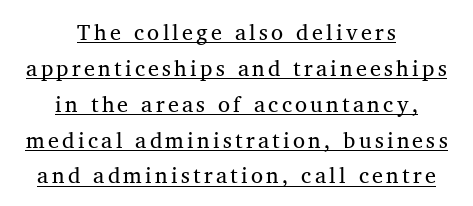
The image shows 22 px text type, upright; set centered, normal line spacing (1.63x), underlined.
